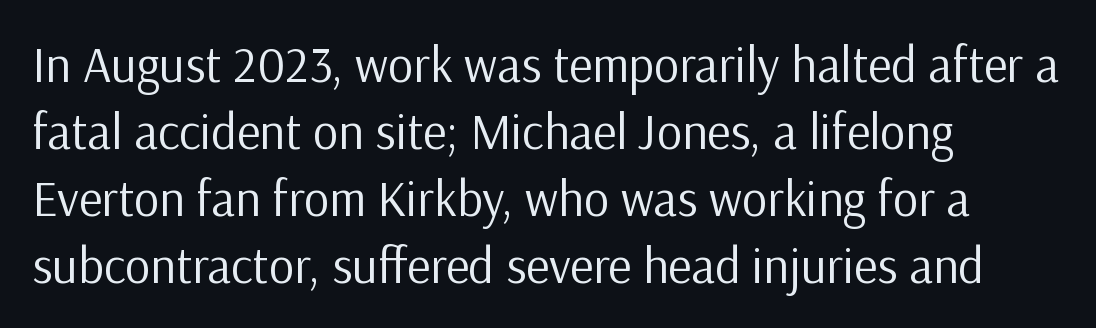
Q: Is the text bold? A: No.
Q: Is the text italic (slanted)? A: No, it is upright.
Q: Is the typeface a serif or a sans-serif typeface? A: Sans-serif.
Q: Is the text underlined? A: No.
Q: How is the paragraph aligned? A: Left-aligned.
Q: Is the spacing between letters normal or unusually wide? A: Normal.
Q: Is the spacing between lines tight, normal or loose? A: Normal.
Q: Width (condensed, normal, or wide)? A: Normal.
Q: Stroke contrast? A: Low.
Q: x-height? A: Medium.
Q: Monospaced? A: No.
